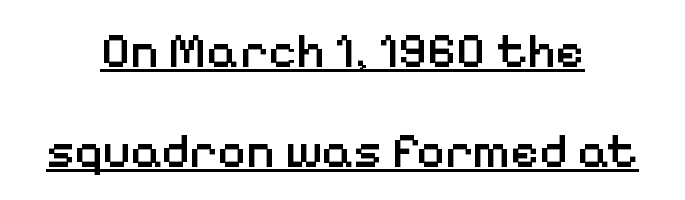
{"serif": "no", "italic": "no", "bold": "semi", "weight": "semibold", "width": "normal", "stroke_contrast": "low", "x_height": "medium", "monospaced": "no", "underline": "yes", "align": "center", "line_spacing": "loose", "line_spacing_ratio": 2.04, "letter_spacing": "normal", "letter_spacing_em": 0.0, "glyph_px": 49}
